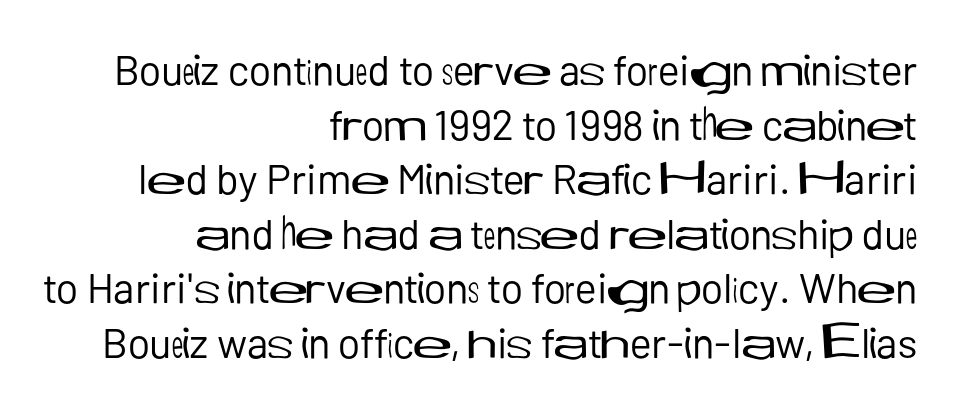
The image shows 42 px regular-weight sans-serif type, upright; set right-aligned, normal line spacing (1.3x), normal letter spacing, not underlined; low stroke contrast and a medium x-height.
